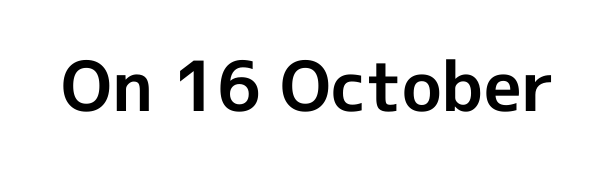
You could call the tracking neutral — neither tight nor loose. This sample has the flowing, uneven cadence of proportional lettering. Is there any slant? The stems are plumb. Any mark beneath the type? The region is blank. These words are printed bold, with thick strokes throughout. Serif or sans? Sans — the stroke terminals are bare.
